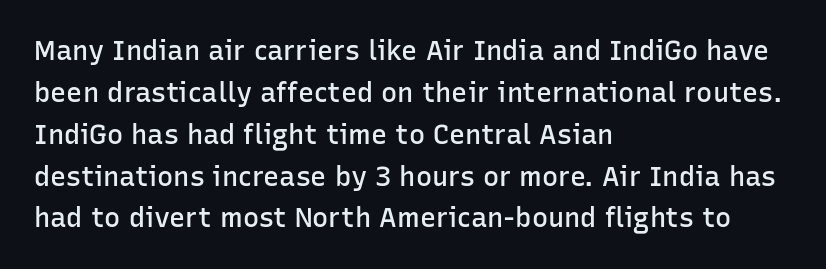
Has an underline been added? It has not. Look at the stroke-to-counter ratio: somewhat heavy, a semibold. Style check: upright. The letterforms sit shoulder to shoulder at normal distance. The paragraph has a hard left edge and a soft right edge.
